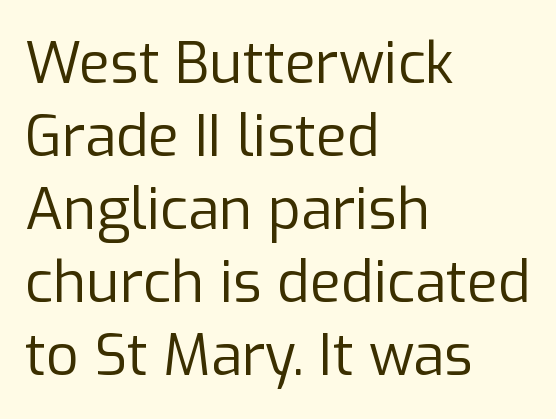
{"serif": "no", "italic": "no", "bold": "no", "weight": "regular", "width": "normal", "stroke_contrast": "low", "x_height": "medium", "monospaced": "no", "underline": "no", "align": "left", "line_spacing": "normal", "line_spacing_ratio": 1.28, "letter_spacing": "normal", "letter_spacing_em": 0.0, "glyph_px": 57}
